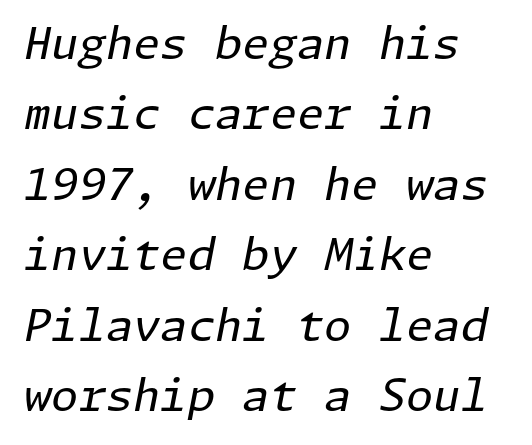
The face used here is rendered with its standard letterfit. On a weight scale, this lands at 450 or below. The glyphs are unaccompanied by any horizontal stroke below them. Compared with ordinary roman type, these characters are visibly tilted. Successive baselines arrive at the customary interval. The compositor pushed each line to the left boundary.
